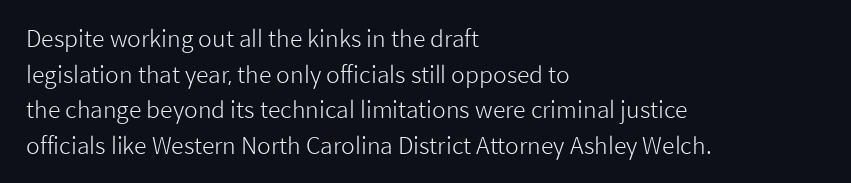
{"italic": "no", "bold": "no", "underline": "no", "align": "left", "line_spacing": "normal", "line_spacing_ratio": 1.55, "letter_spacing": "normal", "letter_spacing_em": 0.0, "glyph_px": 23}
